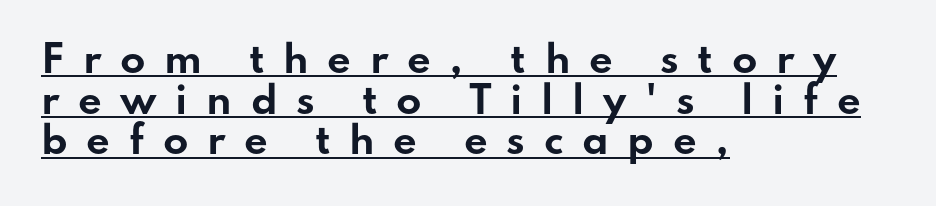
The designer dialed line spacing down below the default. I'd call this a sans setting — the letters go barefoot. Do the characters align in a grid? No, the font is proportional. The lettering stays uniformly vertical, giving the passage a roman look. Compared with undecorated copy, this sample adds a rule below the words.
